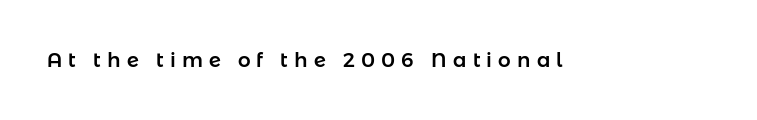
{"italic": "no", "underline": "no", "letter_spacing": "wide", "letter_spacing_em": 0.31, "glyph_px": 20}
